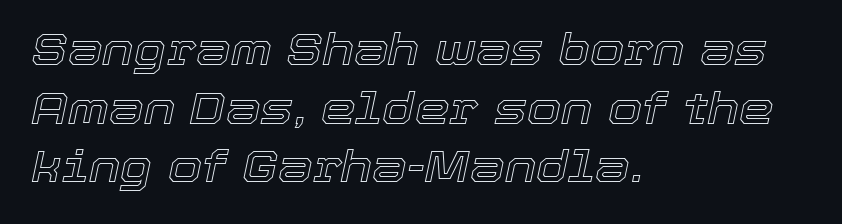
Italic? Definitely — the glyphs are oblique. Nothing unusual about the tracking: characters are spaced as the font intends. The setting favours the left margin, as ordinary paragraphs usually do. Quick note: underline off.
